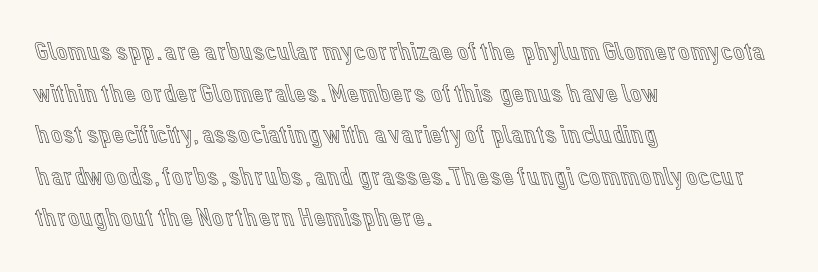
{"underline": "no", "align": "left", "line_spacing": "normal", "line_spacing_ratio": 1.6, "letter_spacing": "normal", "letter_spacing_em": 0.0, "glyph_px": 26}
